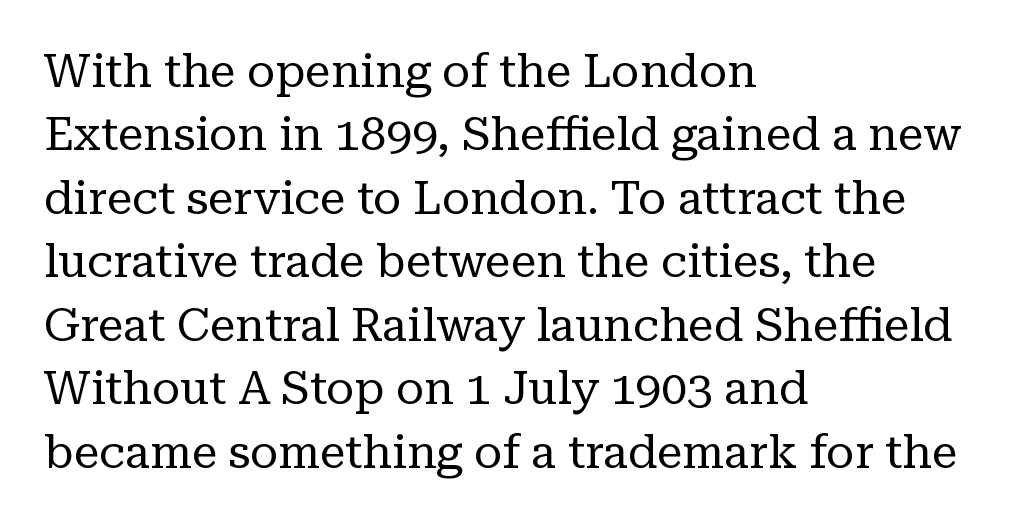
Q: Is the text bold? A: No.
Q: Is the text italic (slanted)? A: No, it is upright.
Q: Is the typeface a serif or a sans-serif typeface? A: Serif.
Q: Is the text underlined? A: No.
Q: How is the paragraph aligned? A: Left-aligned.
Q: Is the spacing between letters normal or unusually wide? A: Normal.
Q: Is the spacing between lines tight, normal or loose? A: Normal.
Q: Width (condensed, normal, or wide)? A: Normal.
Q: Stroke contrast? A: Low.
Q: x-height? A: Medium.
Q: Monospaced? A: No.
